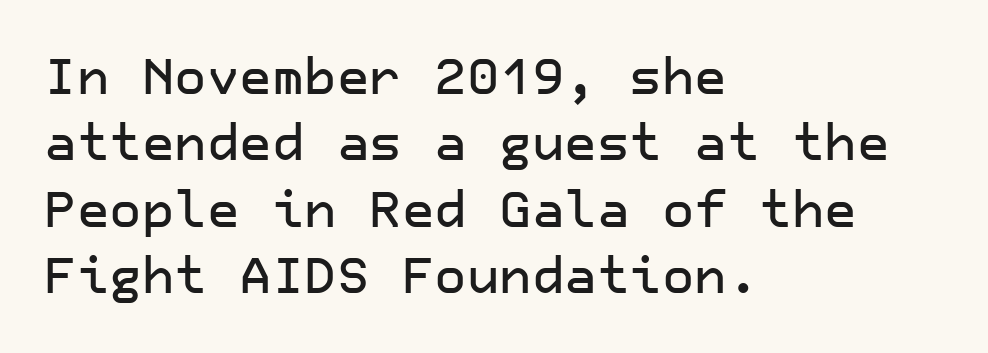
The image shows 50 px sans-serif type, upright; set left-aligned, normal line spacing (1.33x), normal letter spacing, not underlined; low stroke contrast and a medium x-height.
